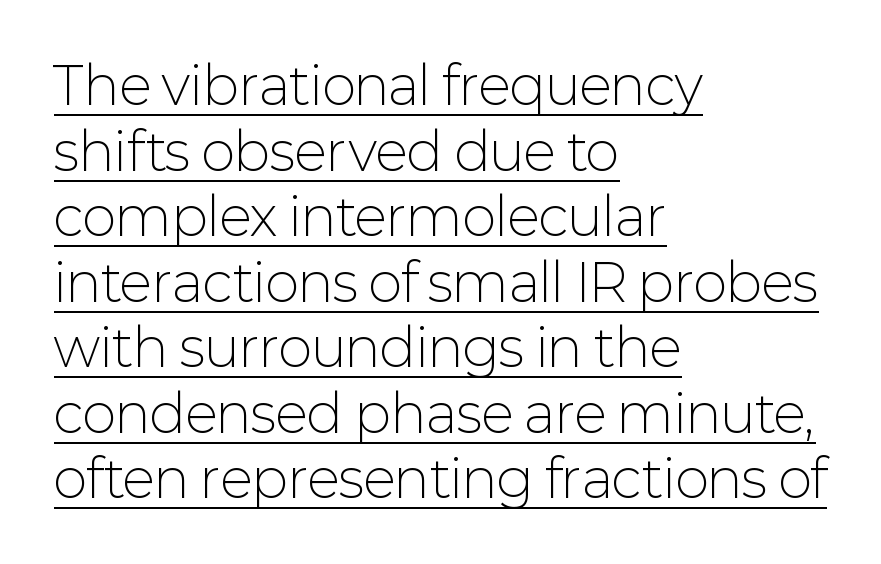
Q: Is the text bold? A: No.
Q: Is the text italic (slanted)? A: No, it is upright.
Q: Is the typeface a serif or a sans-serif typeface? A: Sans-serif.
Q: Is the text underlined? A: Yes.
Q: How is the paragraph aligned? A: Left-aligned.
Q: Is the spacing between letters normal or unusually wide? A: Normal.
Q: Is the spacing between lines tight, normal or loose? A: Normal.
Q: Width (condensed, normal, or wide)? A: Normal.
Q: Stroke contrast? A: Low.
Q: x-height? A: Medium.
Q: Monospaced? A: No.
